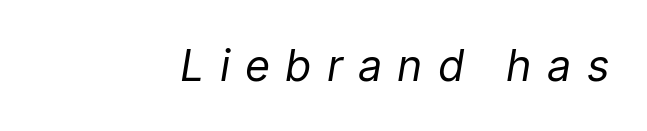
The image shows 43 px regular-weight, condensed type, italic (leaning right); set right-aligned, unusually wide letter spacing (+0.4 em), not underlined; low stroke contrast and a medium x-height.
